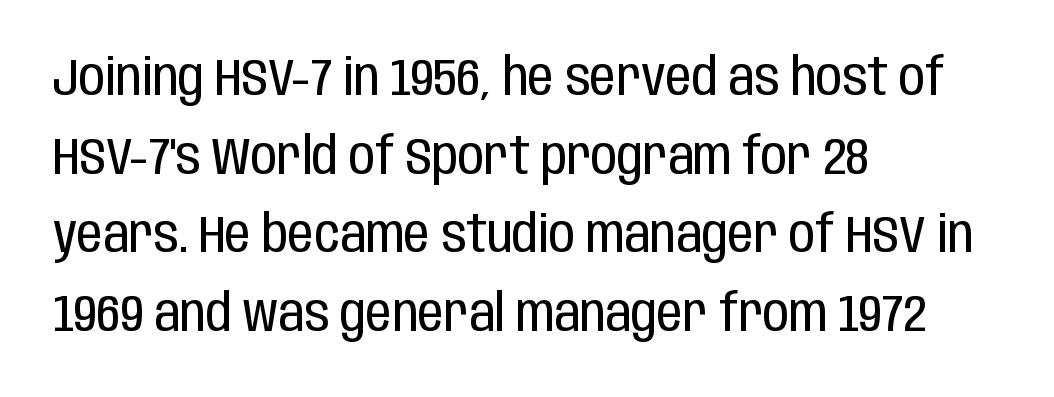
Italic: no, the glyphs are upright roman. This sample is left-justified, so line endings fall wherever the words run out. The line texture is even and compact thanks to regular tracking. The characters display no serif detailing; their extremities are plain. Summary of weight: not heavy and not bold.
